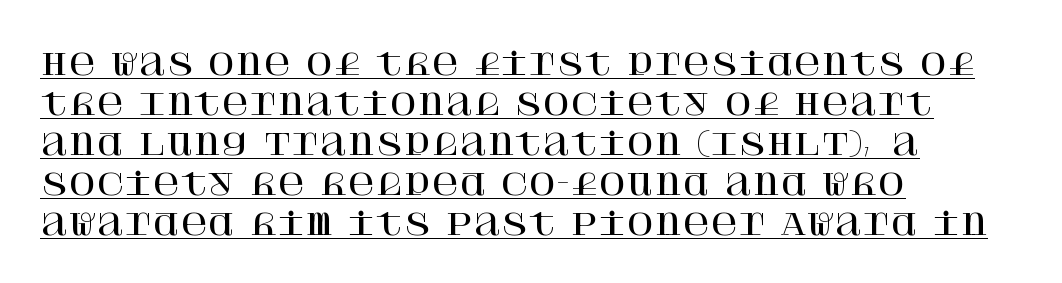
The image shows 30 px serif type, upright; set left-aligned, normal line spacing (1.33x), normal letter spacing, underlined; high stroke contrast and a large x-height.
